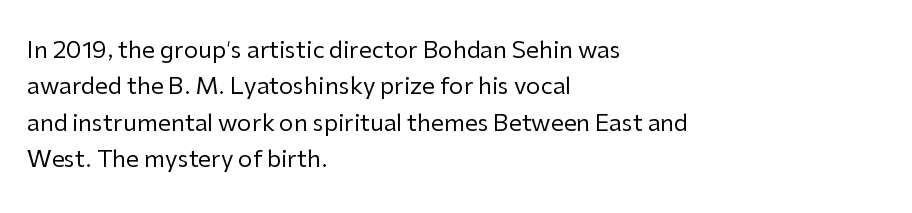
Q: Is the text bold? A: No.
Q: Is the text italic (slanted)? A: No, it is upright.
Q: Is the text underlined? A: No.
Q: How is the paragraph aligned? A: Left-aligned.
Q: Is the spacing between letters normal or unusually wide? A: Normal.
Q: Is the spacing between lines tight, normal or loose? A: Normal.
